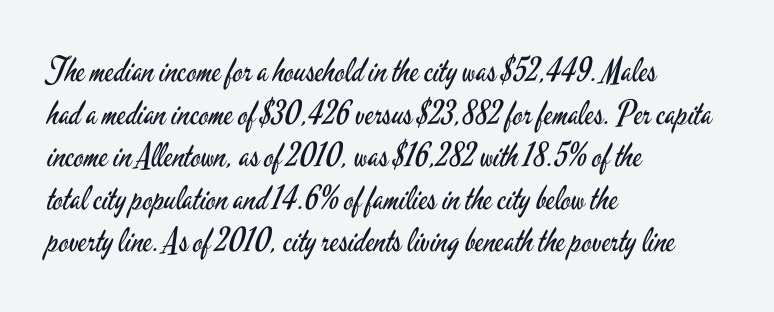
Q: Is the text bold? A: No.
Q: Is the text italic (slanted)? A: Yes.
Q: Is the typeface a serif or a sans-serif typeface? A: Sans-serif.
Q: Is the text underlined? A: No.
Q: How is the paragraph aligned? A: Left-aligned.
Q: Is the spacing between letters normal or unusually wide? A: Normal.
Q: Is the spacing between lines tight, normal or loose? A: Normal.
Q: Width (condensed, normal, or wide)? A: Condensed.
Q: Stroke contrast? A: Low.
Q: x-height? A: Small.
Q: Monospaced? A: No.
